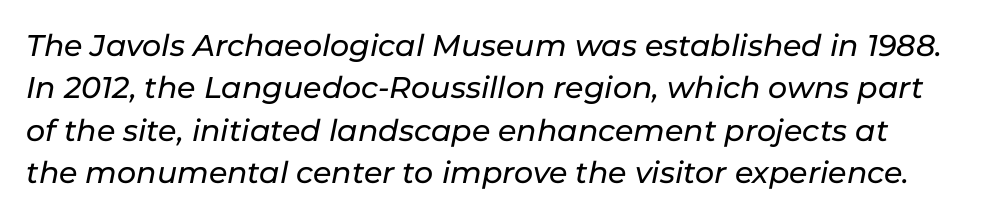
The image shows 30 px text type, italic (leaning right); set normal line spacing (1.41x), normal letter spacing, not underlined; low stroke contrast and a medium x-height.
